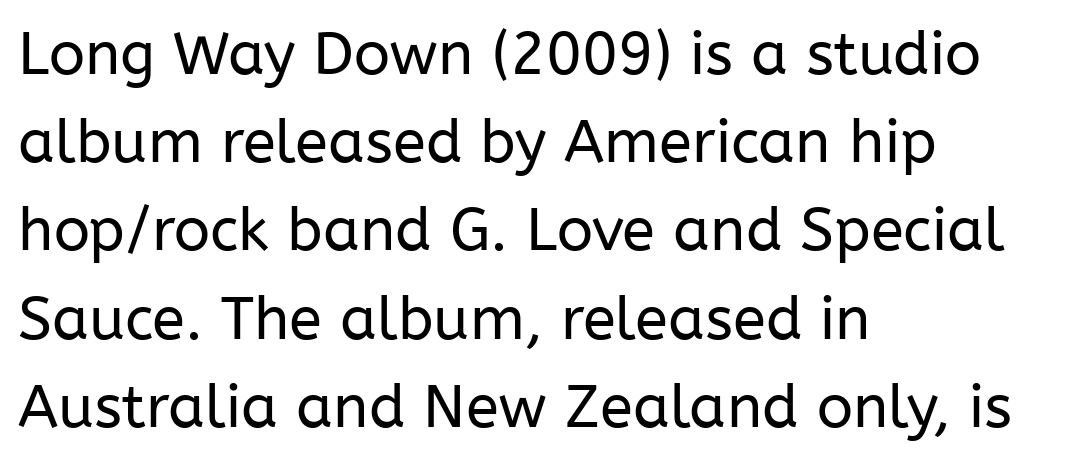
Q: Is the text bold? A: No.
Q: Is the text italic (slanted)? A: No, it is upright.
Q: Is the typeface a serif or a sans-serif typeface? A: Sans-serif.
Q: Is the text underlined? A: No.
Q: How is the paragraph aligned? A: Left-aligned.
Q: Is the spacing between letters normal or unusually wide? A: Normal.
Q: Is the spacing between lines tight, normal or loose? A: Normal.
Q: Width (condensed, normal, or wide)? A: Normal.
Q: Stroke contrast? A: Low.
Q: x-height? A: Medium.
Q: Monospaced? A: No.
